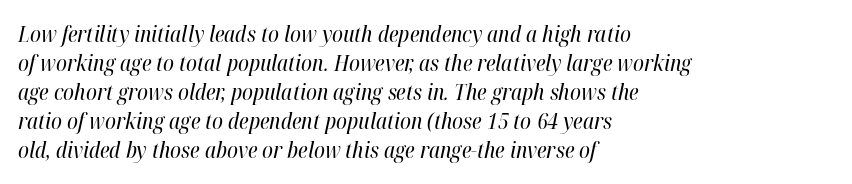
The image shows 22 px text type, italic (leaning right); set left-aligned, normal line spacing (1.32x), normal letter spacing, not underlined.
